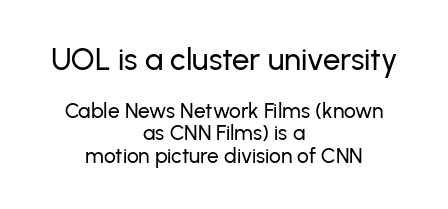
The image shows 31 px sans-serif type, upright; set centered, tight line spacing (1.07x), normal letter spacing, not underlined; the first (top) block is 1.48x larger; low stroke contrast and a medium x-height.
